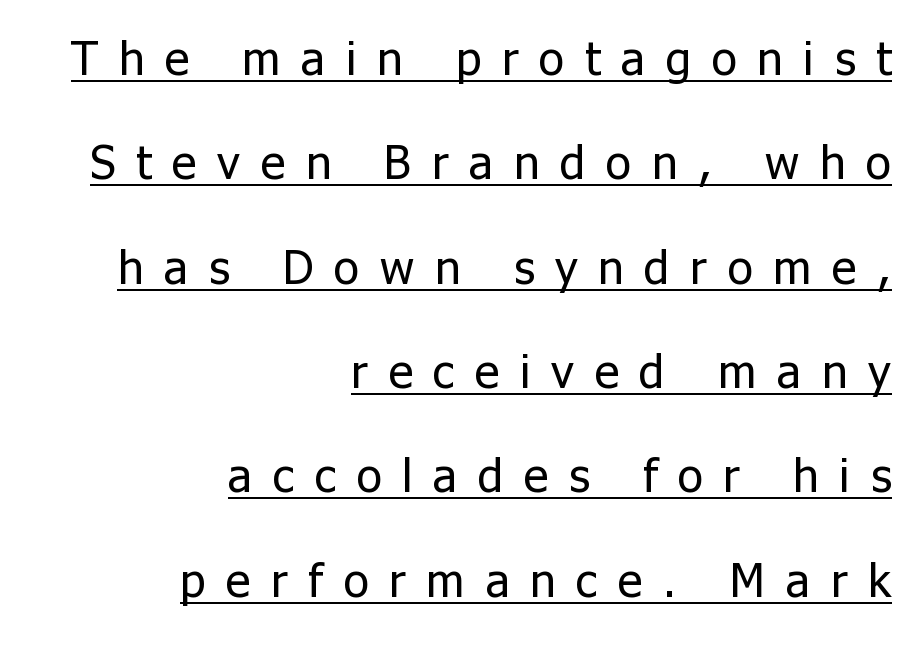
The strokes carry an ordinary text weight at most. The lettering holds an erect, upright posture throughout. Are there feet on the stems? There aren't — it's a sans. Regarding leading, the lines here are spaced well apart.
